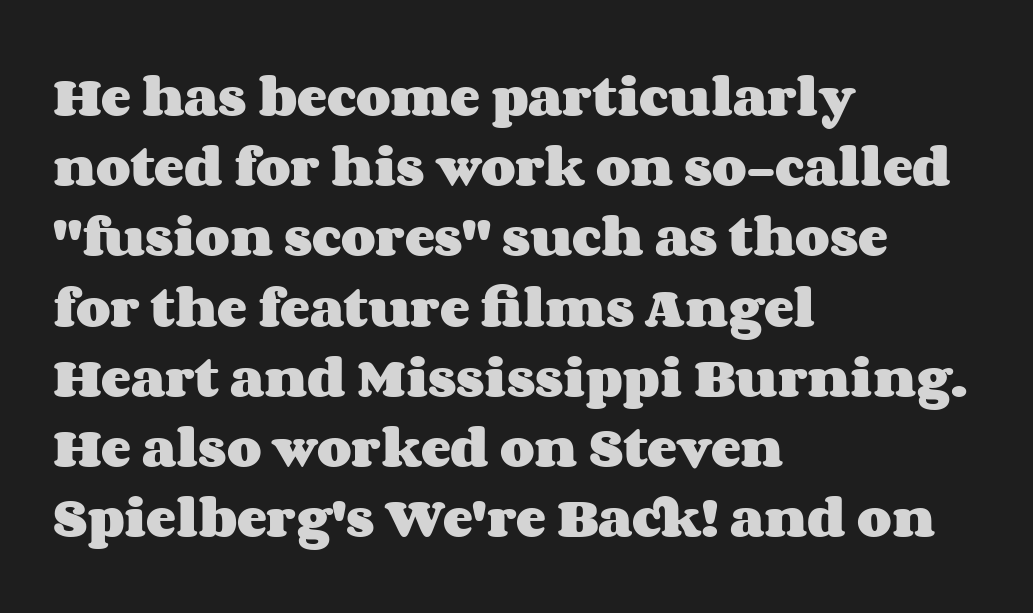
Q: Is the text bold? A: Yes.
Q: Is the text italic (slanted)? A: No, it is upright.
Q: Is the text underlined? A: No.
Q: How is the paragraph aligned? A: Left-aligned.
Q: Is the spacing between letters normal or unusually wide? A: Normal.
Q: Is the spacing between lines tight, normal or loose? A: Normal.
Q: Width (condensed, normal, or wide)? A: Wide.
Q: Stroke contrast? A: Medium.
Q: x-height? A: Large.
Q: Monospaced? A: No.
